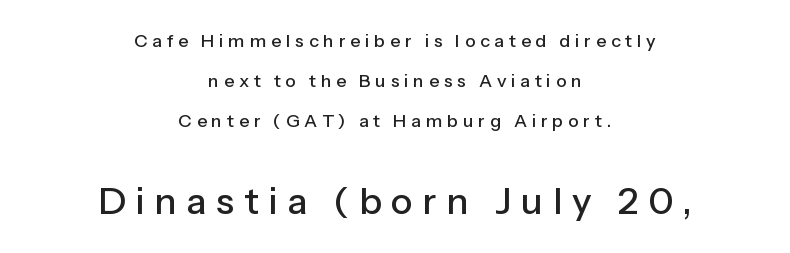
The image shows 37 px sans-serif type, upright; set centered, loose line spacing (2.21x), unusually wide letter spacing (+0.26 em), not underlined; the second (bottom) block is 2.06x larger; low stroke contrast and a medium x-height.
